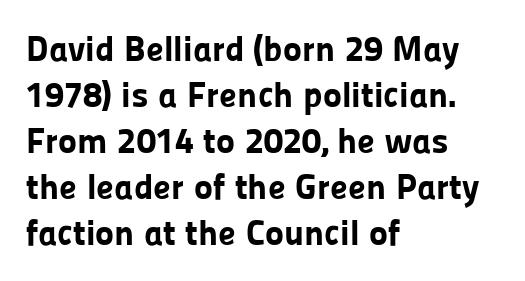
Observe the absence of serifs on each vertical stroke in this sample. Is this a fixed-width face? No — the glyphs have proportional, varying widths. The space beneath each line is pristine and unruled. Nope, not italic — everything's standing straight. Honestly, the row spacing looks completely unremarkable.
